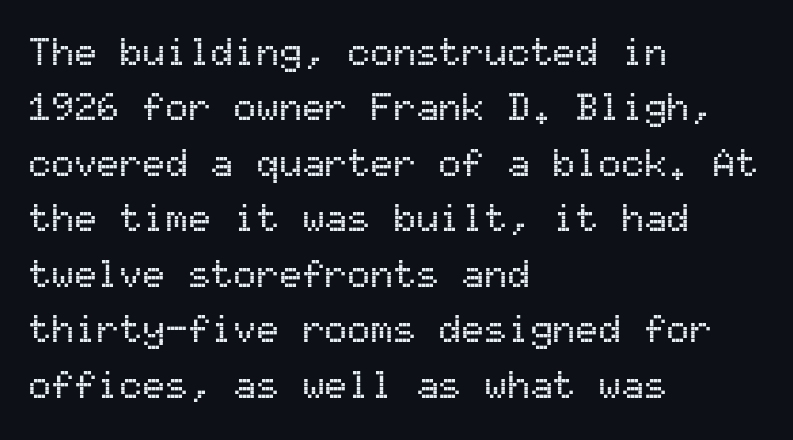
The space between consecutive lines is moderate. A typesetter would call this monospace, since all characters share one set width. Words appear dense and cohesive because spacing is normal. The setting favours the left margin, as ordinary paragraphs usually do. Descenders hang freely into open space.
